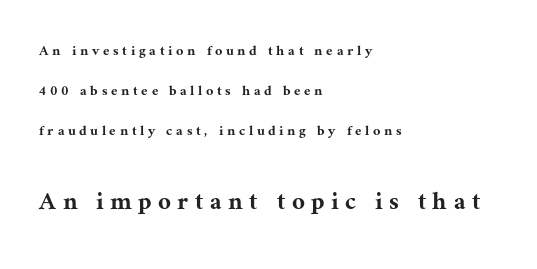
The image shows 28 px serif type, upright; set left-aligned, loose line spacing (2.49x), unusually wide letter spacing (+0.25 em), not underlined; the second (bottom) block is 1.75x larger; medium stroke contrast and a medium x-height.
